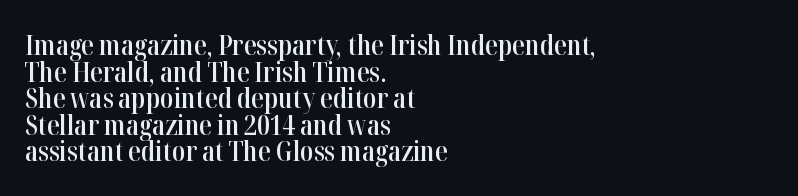
The lettering stays uniformly vertical, giving the passage a roman look. The space between consecutive lines is stingy. The compositor pushed each line to the left boundary. The letters carry serifs — small finishing strokes at the ends of their stems. Nothing unusual about the tracking: characters are spaced as the font intends.
